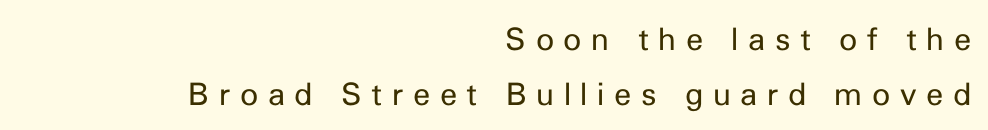
The rendering uses natural spacing where letterforms have individual widths. The designer went with a sans here, leaving each stem footless. The tracking jumps out immediately: characters are airy and widely separated. The typography opts for an upright posture over an oblique one.
